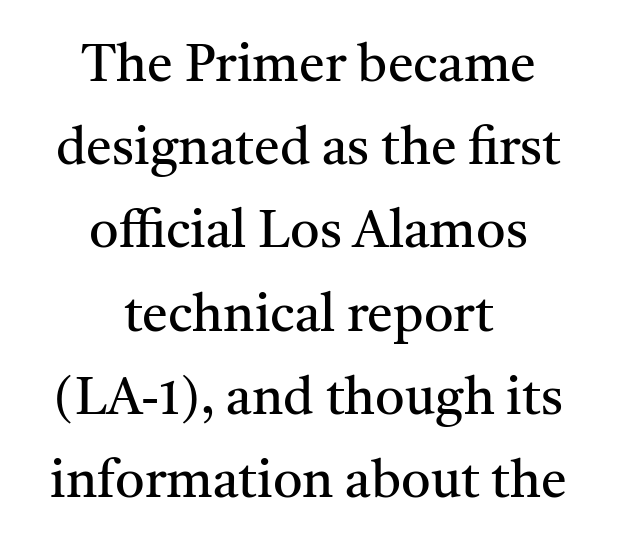
The image shows 52 px regular-weight serif type, upright; set centered, normal line spacing (1.6x), normal letter spacing, not underlined; medium stroke contrast and a medium x-height.
